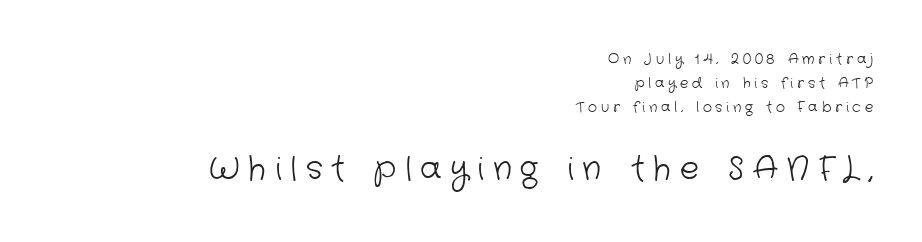
{"serif": "no", "bold": "no", "weight": "light", "width": "normal", "stroke_contrast": "low", "x_height": "medium", "monospaced": "no", "underline": "no", "align": "right", "line_spacing": "normal", "line_spacing_ratio": 1.7, "letter_spacing": "wide", "letter_spacing_em": 0.27, "larger_block": "second", "size_ratio": 2.29, "glyph_px": 32}
